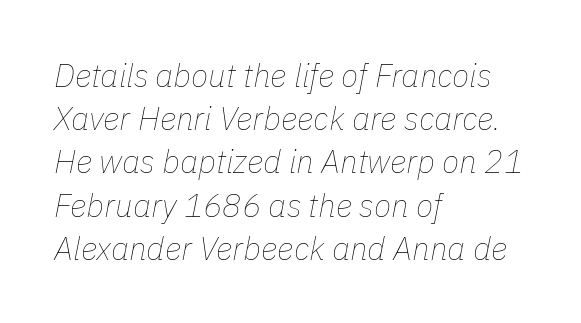
{"italic": "yes", "lean": "right", "slant_degrees": 11, "bold": "no", "weight": "thin", "width": "normal", "stroke_contrast": "low", "x_height": "medium", "monospaced": "no", "underline": "no", "align": "left", "line_spacing": "normal", "line_spacing_ratio": 1.35, "letter_spacing": "normal", "letter_spacing_em": 0.0, "glyph_px": 32}
